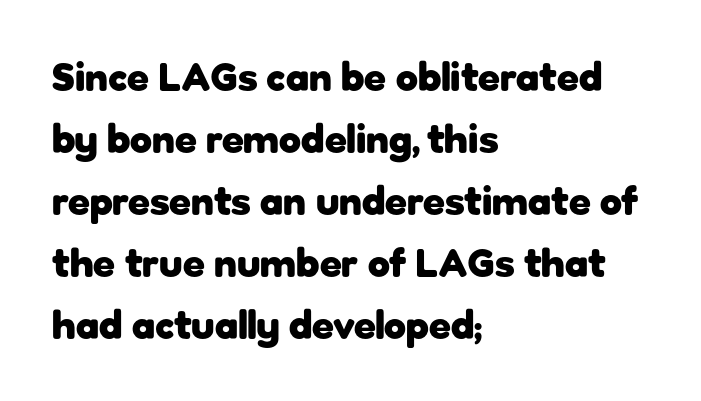
The image shows 40 px heavy sans-serif type, upright; set left-aligned, normal line spacing (1.55x), normal letter spacing, not underlined; low stroke contrast and a medium x-height.
